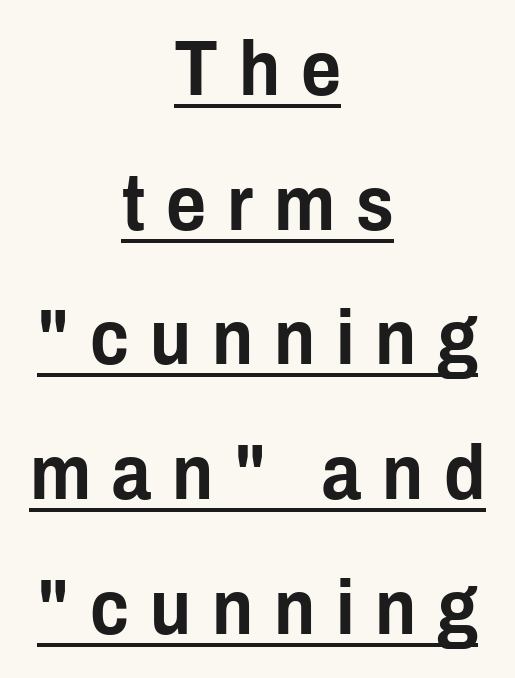
{"serif": "no", "italic": "no", "width": "condensed", "stroke_contrast": "low", "x_height": "medium", "monospaced": "no", "underline": "yes", "align": "center", "line_spacing_ratio": 1.75, "letter_spacing": "wide", "letter_spacing_em": 0.27, "glyph_px": 77}
